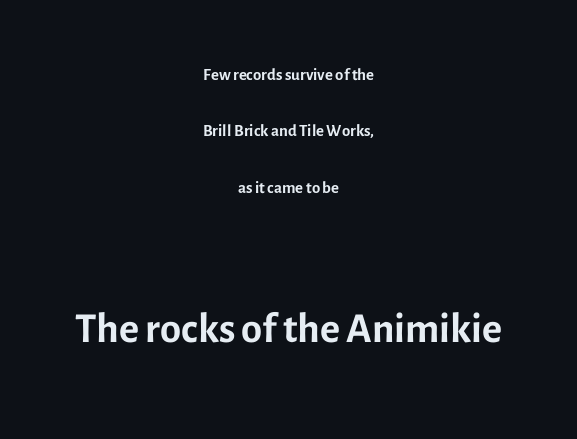
Leading: increased. A typesetter would mark this as roman, not italic. You get the small type first, then a jump to larger type. The cut favours lightness, reaching ordinary text weight at its darkest. In terms of letterspacing, this is plain default setting. The passage shown is typed in a proportional face where columns would drift.
